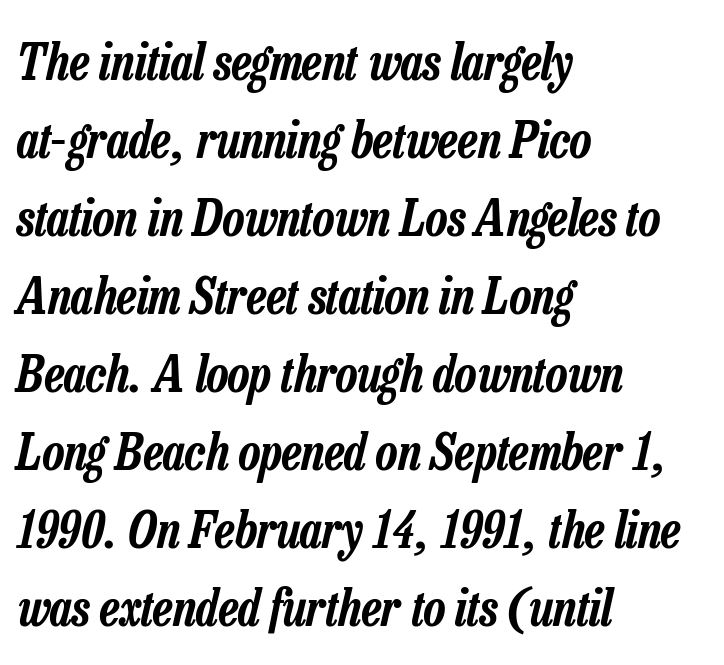
Q: Is the text italic (slanted)? A: Yes, it leans right by about 13 degrees.
Q: Is the text underlined? A: No.
Q: How is the paragraph aligned? A: Left-aligned.
Q: Is the spacing between letters normal or unusually wide? A: Normal.
Q: Is the spacing between lines tight, normal or loose? A: Normal.
Q: Width (condensed, normal, or wide)? A: Condensed.
Q: Stroke contrast? A: Low.
Q: x-height? A: Medium.
Q: Monospaced? A: No.
